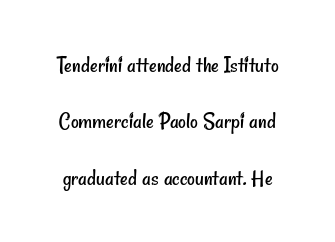
The horizontal fit of the characters is conventional and even. The space directly below the letters is spotless. Notice the wide empty band between every row — that's loose leading. This is not heavy type; no bold has been used.
